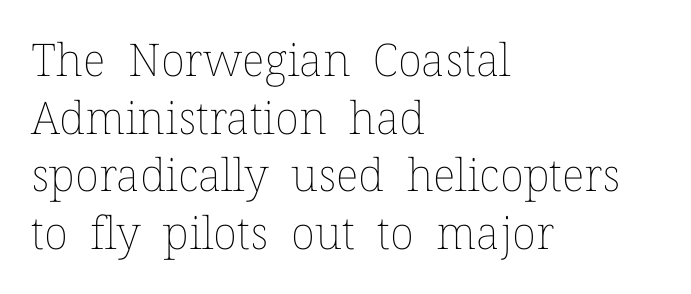
Q: Is the text bold? A: No.
Q: Is the text italic (slanted)? A: No, it is upright.
Q: Is the text underlined? A: No.
Q: How is the paragraph aligned? A: Left-aligned.
Q: Is the spacing between letters normal or unusually wide? A: Normal.
Q: Is the spacing between lines tight, normal or loose? A: Normal.
Q: Width (condensed, normal, or wide)? A: Normal.
Q: Stroke contrast? A: Low.
Q: x-height? A: Medium.
Q: Monospaced? A: No.
